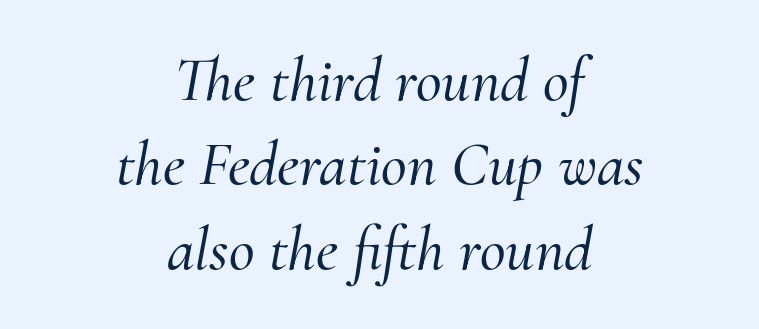
{"serif": "yes", "italic": "yes", "lean": "right", "slant_degrees": 10, "width": "normal", "stroke_contrast": "medium", "x_height": "small", "monospaced": "no", "underline": "no", "align": "center", "line_spacing": "normal", "line_spacing_ratio": 1.34, "letter_spacing": "normal", "letter_spacing_em": 0.0, "glyph_px": 63}
